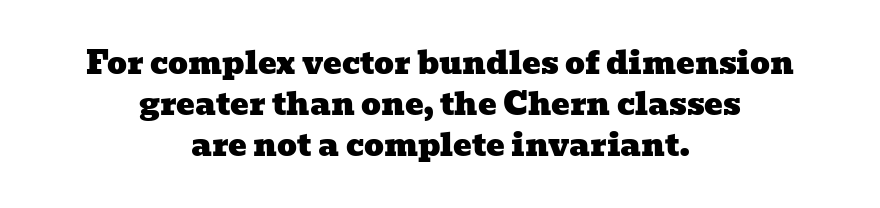
{"serif": "yes", "width": "wide", "stroke_contrast": "low", "x_height": "medium", "monospaced": "no", "underline": "no", "align": "center", "line_spacing": "normal", "line_spacing_ratio": 1.32, "letter_spacing": "normal", "letter_spacing_em": 0.0, "glyph_px": 31}
